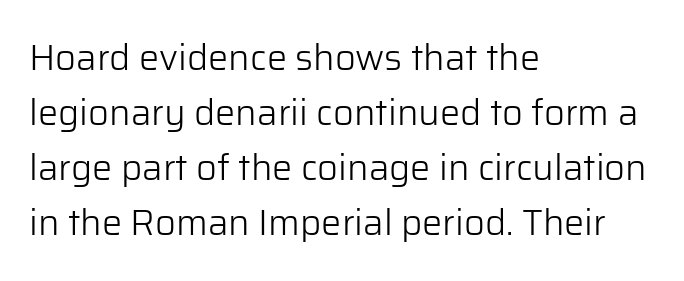
The image shows 36 px light sans-serif type, upright; set left-aligned, normal line spacing (1.53x), normal letter spacing, not underlined; low stroke contrast and a medium x-height.
